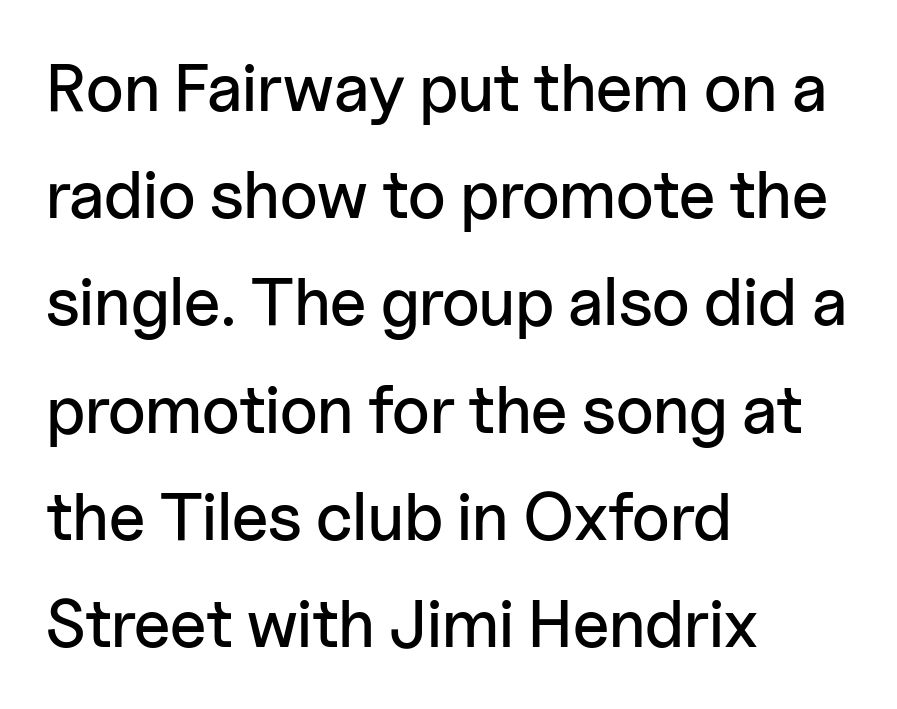
Classification — sans serif. Character widths vary here, with narrow letters taking less room than wide ones. The passage is arranged the way most books set body copy — flush left. Any mark beneath the type? The region is blank. In terms of leading, this rendering sits right in the middle. Vertical strokes here are truly vertical.
